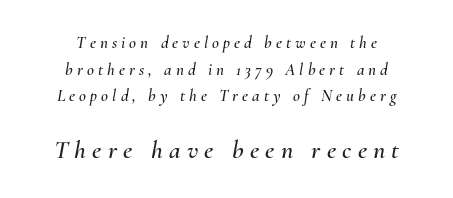
{"italic": "yes", "lean": "right", "slant_degrees": 10, "underline": "no", "align": "center", "line_spacing": "normal", "line_spacing_ratio": 1.57, "letter_spacing": "wide", "letter_spacing_em": 0.24, "larger_block": "second", "size_ratio": 1.53, "glyph_px": 26}
